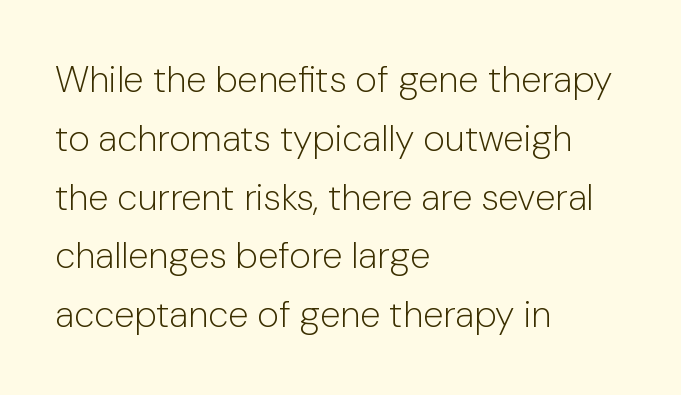
The image shows 37 px light sans-serif type, upright; set left-aligned, normal line spacing (1.59x), normal letter spacing, not underlined; low stroke contrast and a medium x-height.
